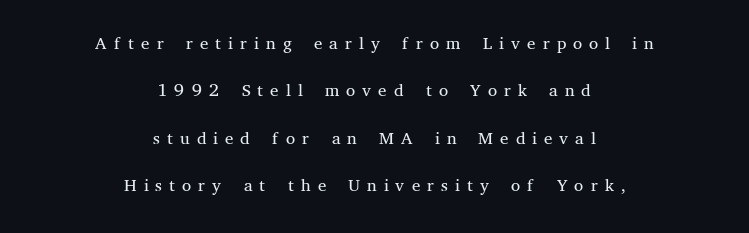
The image shows 26 px text type, upright; set centered, line spacing 1.82x, unusually wide letter spacing (+0.27 em), not underlined.
